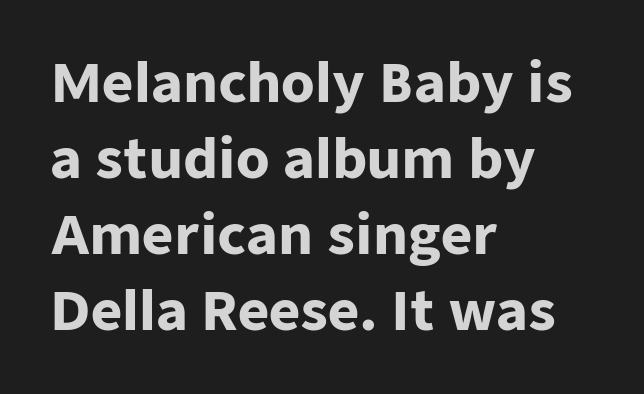
Q: Is the text bold? A: Yes.
Q: Is the text italic (slanted)? A: No, it is upright.
Q: Is the typeface a serif or a sans-serif typeface? A: Sans-serif.
Q: Is the text underlined? A: No.
Q: How is the paragraph aligned? A: Left-aligned.
Q: Is the spacing between letters normal or unusually wide? A: Normal.
Q: Is the spacing between lines tight, normal or loose? A: Normal.
Q: Width (condensed, normal, or wide)? A: Normal.
Q: Stroke contrast? A: Low.
Q: x-height? A: Medium.
Q: Monospaced? A: No.
